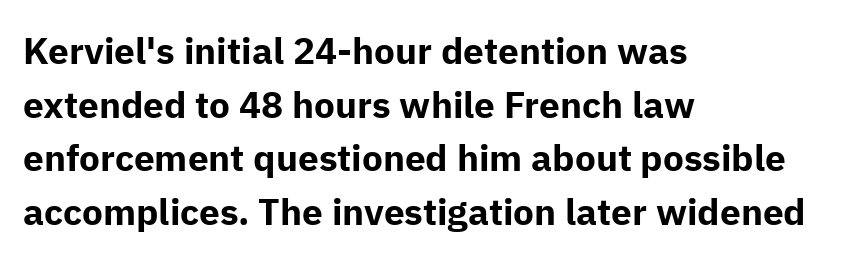
The image shows 37 px bold sans-serif type, upright; set left-aligned, normal line spacing (1.45x), normal letter spacing, not underlined; low stroke contrast and a medium x-height.
